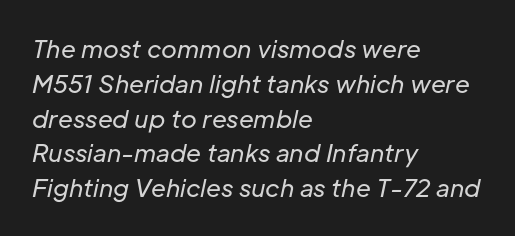
Q: Is the text bold? A: No.
Q: Is the text italic (slanted)? A: Yes, it leans right by about 12 degrees.
Q: Is the text underlined? A: No.
Q: How is the paragraph aligned? A: Left-aligned.
Q: Is the spacing between letters normal or unusually wide? A: Normal.
Q: Is the spacing between lines tight, normal or loose? A: Normal.
